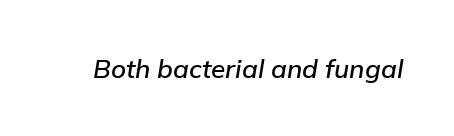
{"italic": "yes", "lean": "right", "slant_degrees": 9, "underline": "no", "letter_spacing": "normal", "letter_spacing_em": 0.0, "glyph_px": 26}
